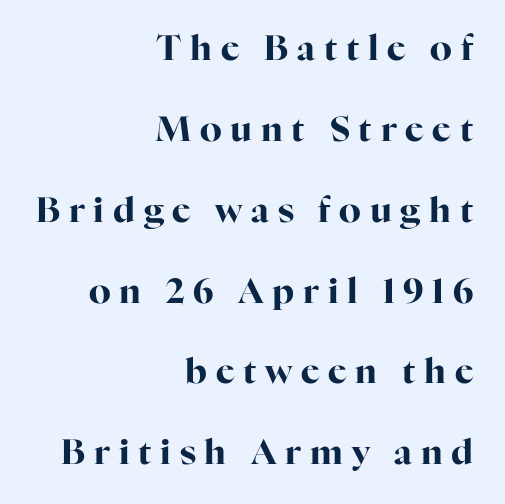
{"serif": "yes", "italic": "no", "bold": "yes", "weight": "bold", "width": "normal", "stroke_contrast": "high", "x_height": "medium", "monospaced": "no", "underline": "no", "align": "right", "line_spacing": "loose", "line_spacing_ratio": 2.31, "letter_spacing": "wide", "letter_spacing_em": 0.25, "glyph_px": 35}
